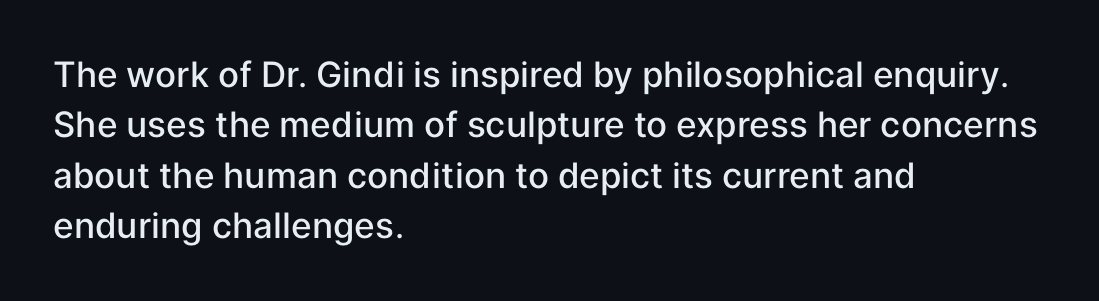
{"serif": "no", "italic": "no", "bold": "semi", "weight": "semibold", "width": "normal", "stroke_contrast": "low", "x_height": "medium", "monospaced": "no", "underline": "no", "align": "left", "line_spacing": "normal", "line_spacing_ratio": 1.44, "letter_spacing": "normal", "letter_spacing_em": 0.0, "glyph_px": 35}
